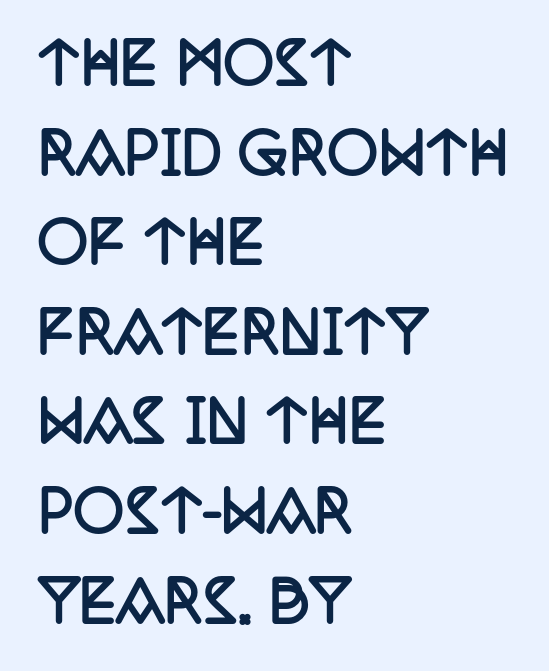
Unmarked baselines from the first word to the last. The lettering holds an erect, upright posture throughout. The designer left line spacing at the default. These lines carry a lot of weight — the face is fully bold.
